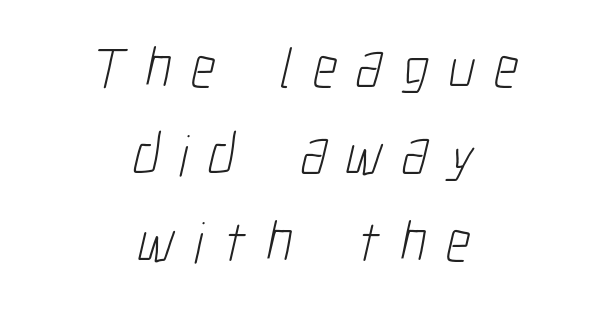
The characters are drawn with everyday or finer stroke widths. Letters rest on an invisible, unmarked baseline. Compared with typical paragraphs, the rows here are spaced about the same. Are there feet on the stems? There aren't — it's a sans. Look at the tracking — it's clearly loosened, letters drifting apart.
